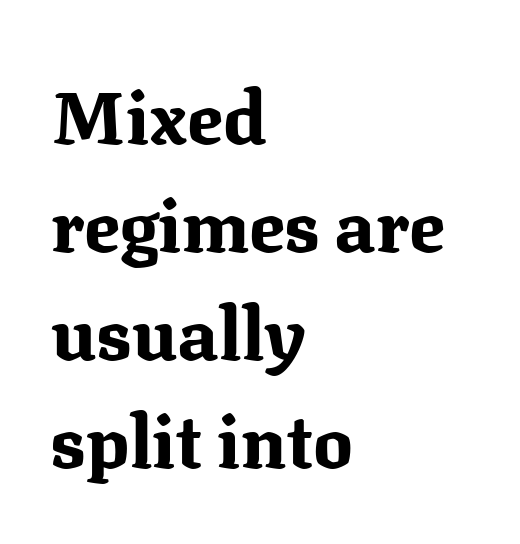
Q: Is the text bold? A: Yes.
Q: Is the text italic (slanted)? A: No, it is upright.
Q: Is the typeface a serif or a sans-serif typeface? A: Serif.
Q: Is the text underlined? A: No.
Q: How is the paragraph aligned? A: Left-aligned.
Q: Is the spacing between letters normal or unusually wide? A: Normal.
Q: Is the spacing between lines tight, normal or loose? A: Normal.
Q: Width (condensed, normal, or wide)? A: Normal.
Q: Stroke contrast? A: Medium.
Q: x-height? A: Medium.
Q: Monospaced? A: No.
